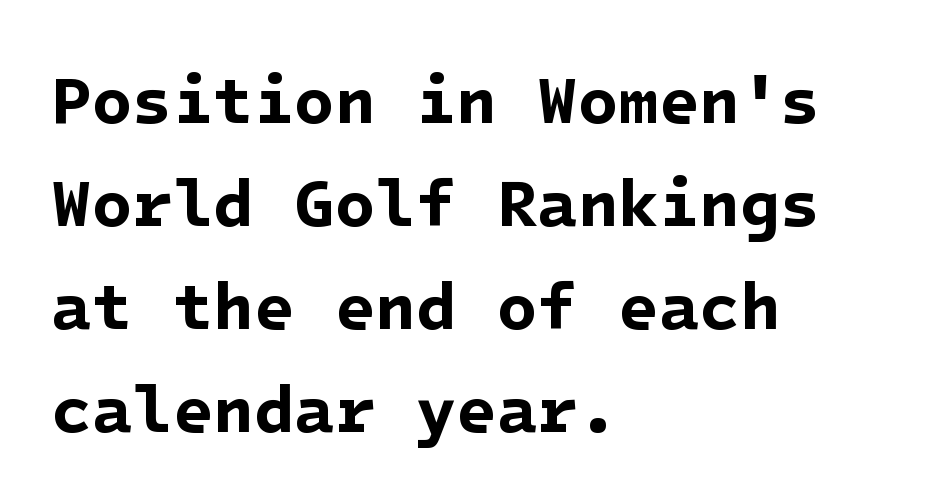
The specimen omits any rule beneath the text block's lines. Reading down the column, the eye jumps a familiar distance to each next line. Every row of glyphs begins at an identical x-position on the left. I'd call this a sans setting — the letters go barefoot.
